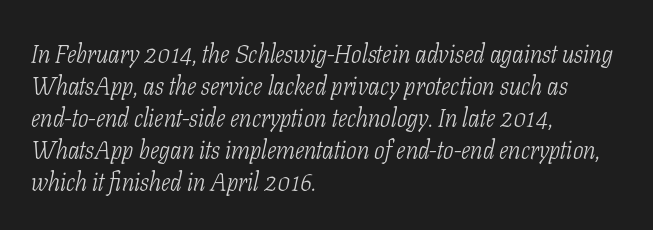
These lines are set flush left with a ragged right edge. Italic? Definitely — the glyphs are oblique. Plain, unruled lines of type. Normally led — the rows are evenly, conventionally spaced.
